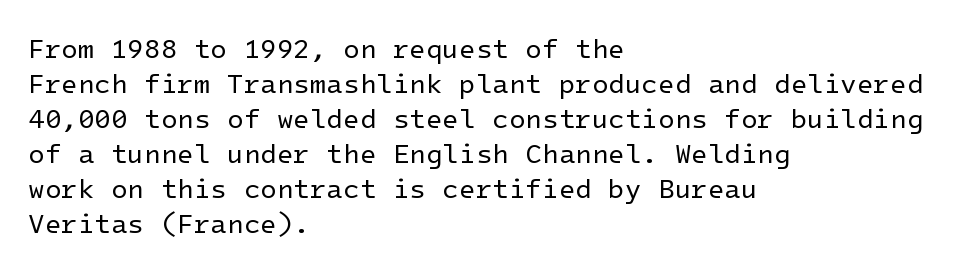
Q: Is the text bold? A: No.
Q: Is the text italic (slanted)? A: No, it is upright.
Q: Is the text underlined? A: No.
Q: How is the paragraph aligned? A: Left-aligned.
Q: Is the spacing between letters normal or unusually wide? A: Normal.
Q: Is the spacing between lines tight, normal or loose? A: Normal.
